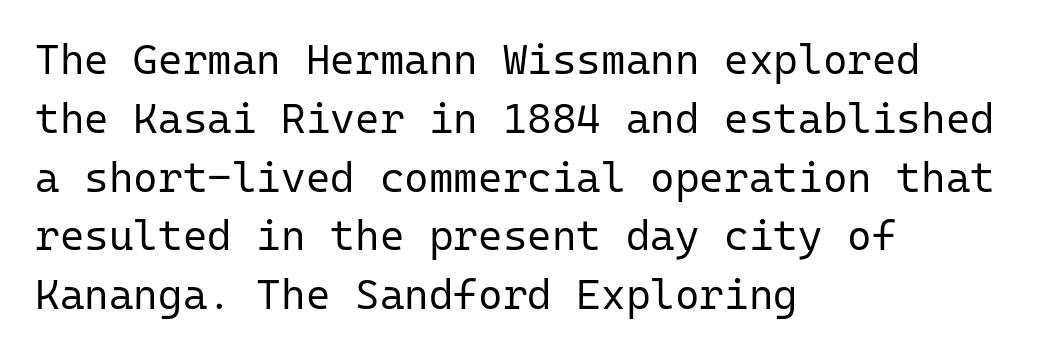
Q: Is the text bold? A: No.
Q: Is the text italic (slanted)? A: No, it is upright.
Q: Is the typeface a serif or a sans-serif typeface? A: Sans-serif.
Q: Is the text underlined? A: No.
Q: How is the paragraph aligned? A: Left-aligned.
Q: Is the spacing between letters normal or unusually wide? A: Normal.
Q: Is the spacing between lines tight, normal or loose? A: Normal.
Q: Width (condensed, normal, or wide)? A: Normal.
Q: Stroke contrast? A: Low.
Q: x-height? A: Medium.
Q: Monospaced? A: Yes.
